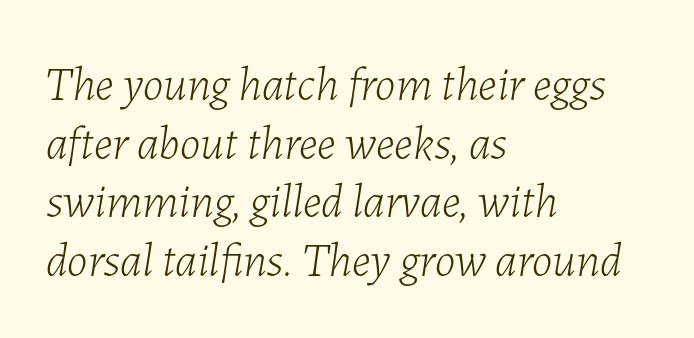
{"italic": "yes", "lean": "right", "slant_degrees": 7, "bold": "no", "weight": "light", "width": "normal", "stroke_contrast": "low", "x_height": "medium", "monospaced": "no", "underline": "no", "align": "left", "line_spacing": "normal", "line_spacing_ratio": 1.25, "letter_spacing": "normal", "letter_spacing_em": 0.0, "glyph_px": 47}
